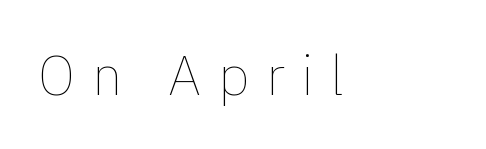
The image shows 55 px thin type, upright; set left-aligned, unusually wide letter spacing (+0.3 em), not underlined; a medium x-height.
